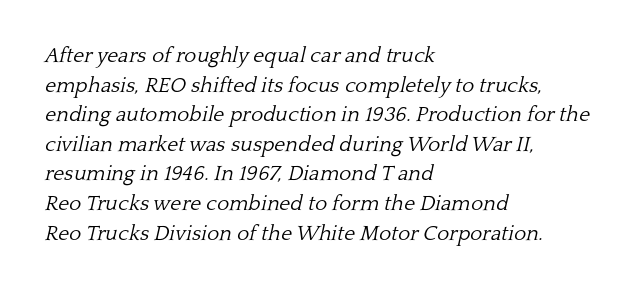
{"italic": "yes", "lean": "right", "slant_degrees": 13, "bold": "no", "underline": "no", "align": "left", "line_spacing": "normal", "line_spacing_ratio": 1.41, "letter_spacing": "normal", "letter_spacing_em": 0.0, "glyph_px": 21}
